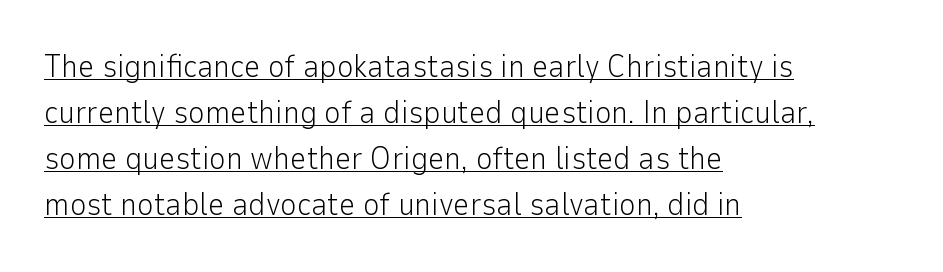
The typography opts for an upright posture over an oblique one. A typesetter would call this proportional, since set widths differ per character. The paragraph shown leans on its left margin. The passage shown stacks its lines at a standard gap. Is this a heavy cut? Hardly; it is regular or lighter. Each word holds together tightly as a unit, with standard inter-letter gaps.
